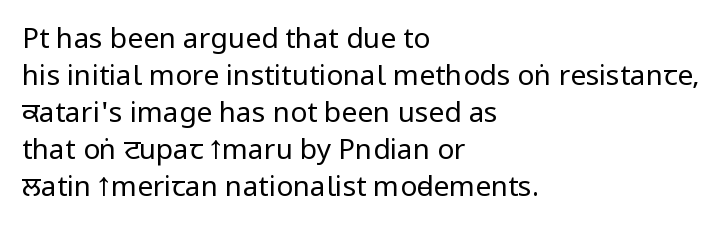
The image shows 28 px regular-weight, condensed sans-serif type, upright; set left-aligned, normal line spacing (1.32x), normal letter spacing, not underlined; low stroke contrast and a large x-height.
